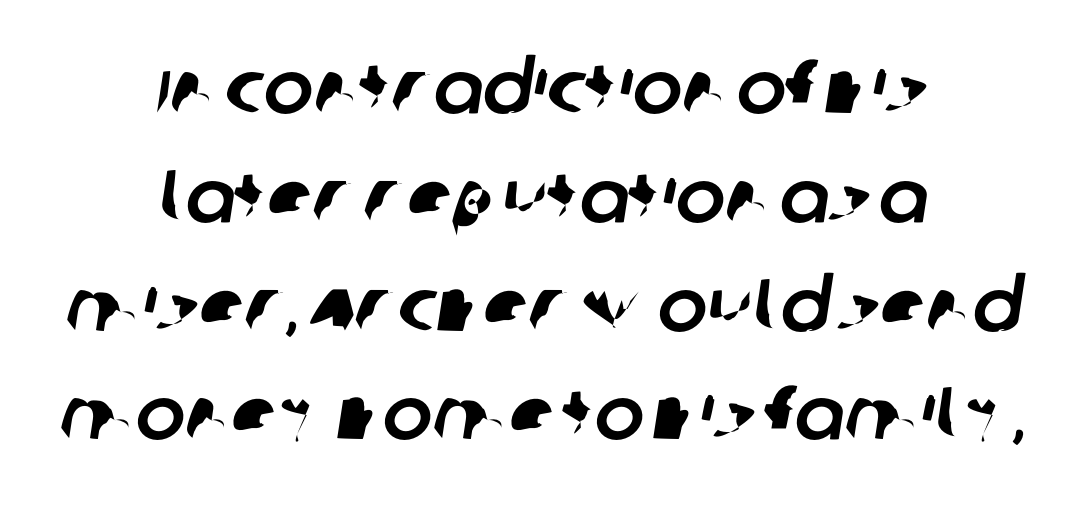
Is the block centered? Yes — each line is placed symmetrically about the middle. Spacing between characters is what you'd get straight out of the box. Classification — sans serif. The passage shown is typed in a proportional face where columns would drift. The rows are spaced the way most documents space them.
